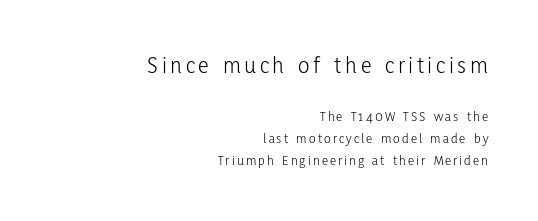
{"italic": "no", "bold": "no", "underline": "no", "align": "right", "line_spacing": "normal", "line_spacing_ratio": 1.57, "larger_block": "first", "size_ratio": 1.71, "glyph_px": 24}
